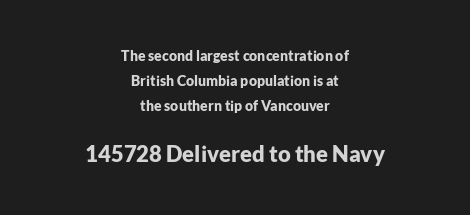
{"italic": "no", "bold": "yes", "underline": "no", "align": "center", "line_spacing_ratio": 1.8, "letter_spacing": "normal", "letter_spacing_em": 0.0, "larger_block": "second", "size_ratio": 1.57, "glyph_px": 22}
